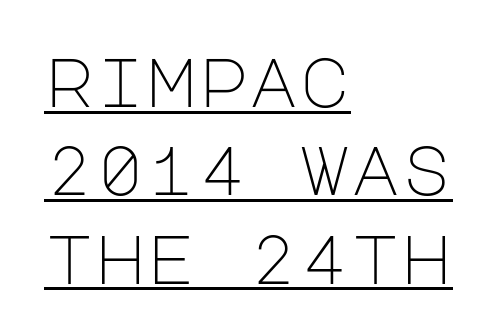
The image shows 69 px light sans-serif type, upright; set left-aligned, normal line spacing (1.28x), normal letter spacing, underlined; low stroke contrast and a large x-height.
